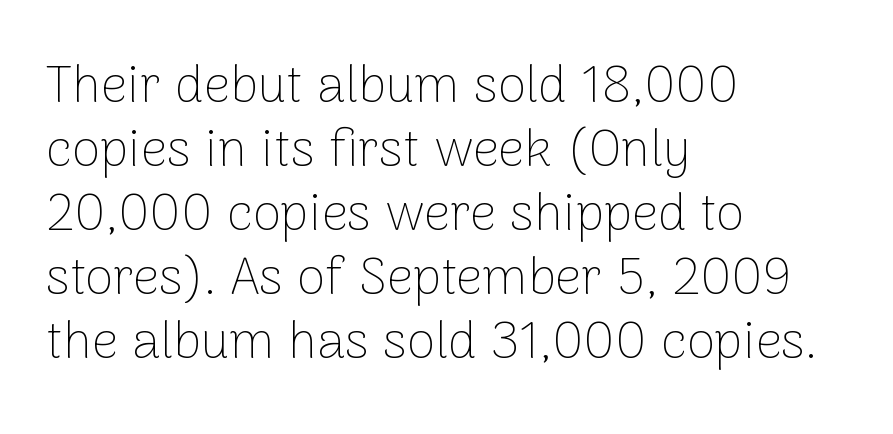
The image shows 52 px thin sans-serif type, upright; set left-aligned, line spacing 1.23x, normal letter spacing, not underlined; low stroke contrast and a medium x-height.
